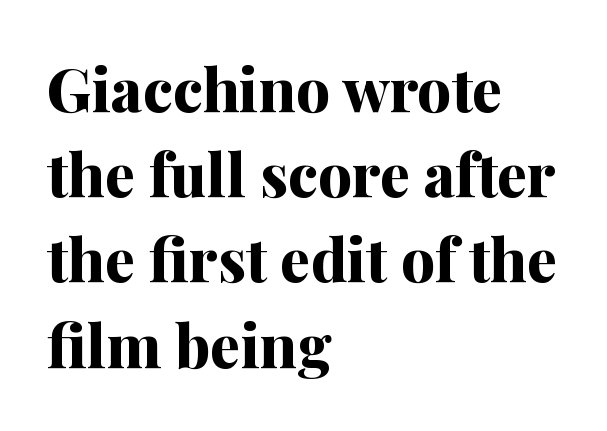
Font category for this specimen: serif. Default kerning and tracking; the words read as compact shapes. The lettering stays uniformly vertical, giving the passage a roman look. Leading: standard. Check the space under the baseline: it is left empty.
